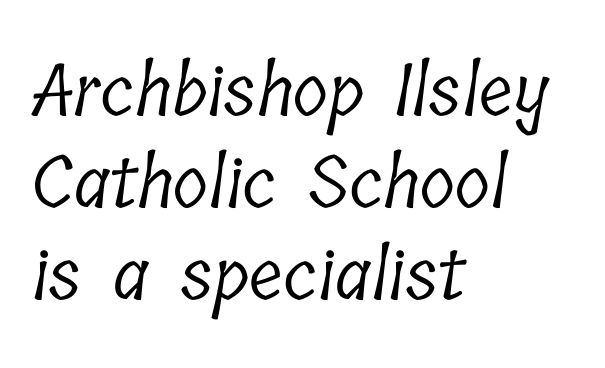
{"serif": "yes", "bold": "no", "weight": "light", "width": "condensed", "stroke_contrast": "low", "x_height": "medium", "monospaced": "no", "underline": "no", "align": "left", "line_spacing": "normal", "line_spacing_ratio": 1.28, "letter_spacing": "normal", "letter_spacing_em": 0.0, "glyph_px": 72}
